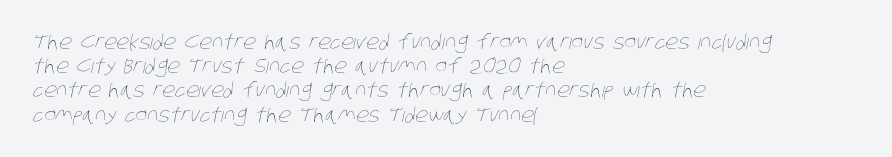
The image shows 20 px text type; set left-aligned, line spacing 1.21x, normal letter spacing, not underlined.
